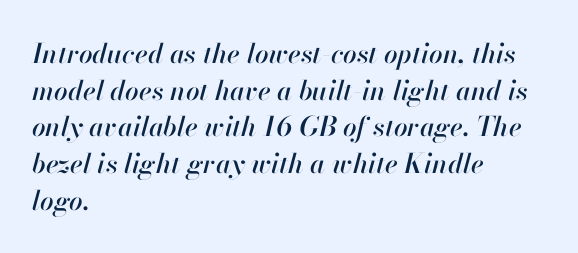
The image shows 27 px text type, italic (leaning right); set left-aligned, normal line spacing (1.36x), normal letter spacing, not underlined.
